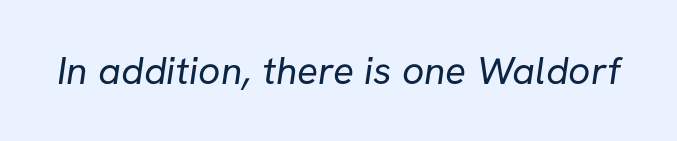
{"serif": "no", "bold": "no", "weight": "regular", "width": "normal", "stroke_contrast": "low", "x_height": "medium", "monospaced": "no", "underline": "no", "letter_spacing": "normal", "letter_spacing_em": 0.0, "glyph_px": 39}
